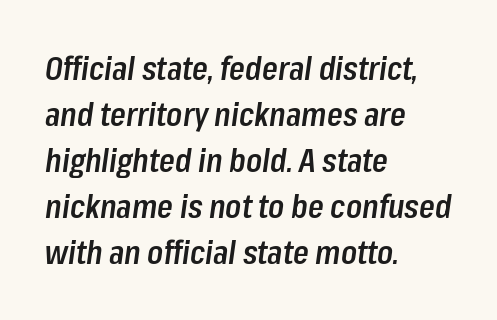
The image shows 32 px semibold, condensed type, italic (leaning right); set left-aligned, normal line spacing (1.44x), normal letter spacing, not underlined; low stroke contrast and a medium x-height.
